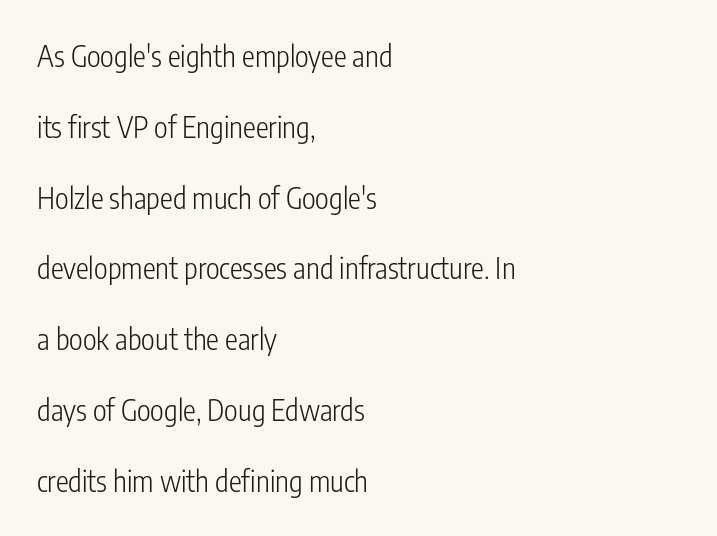
The image shows 29 px light, condensed sans-serif type, upright; set left-aligned, loose line spacing (2.44x), normal letter spacing, not underlined; low stroke contrast and a medium x-height.
